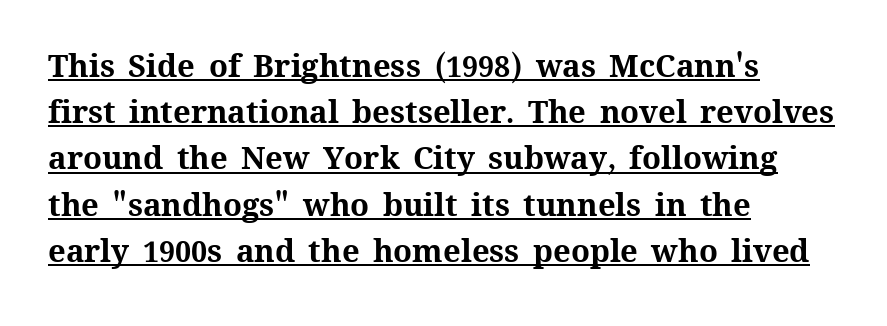
Q: Is the text bold? A: Yes.
Q: Is the text italic (slanted)? A: No, it is upright.
Q: Is the text underlined? A: Yes.
Q: How is the paragraph aligned? A: Left-aligned.
Q: Is the spacing between letters normal or unusually wide? A: Normal.
Q: Is the spacing between lines tight, normal or loose? A: Normal.
Q: Width (condensed, normal, or wide)? A: Normal.
Q: Stroke contrast? A: Medium.
Q: x-height? A: Medium.
Q: Monospaced? A: No.
